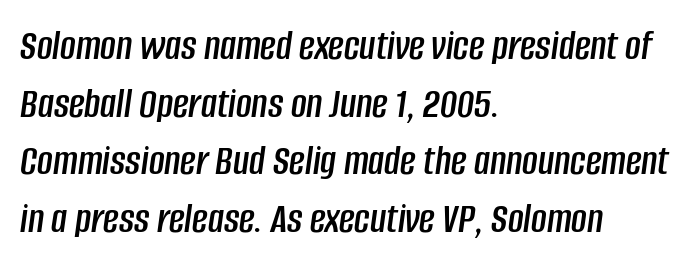
{"italic": "yes", "lean": "right", "slant_degrees": 8, "width": "condensed", "stroke_contrast": "low", "x_height": "large", "monospaced": "no", "underline": "no", "align": "left", "line_spacing": "normal", "line_spacing_ratio": 1.34, "letter_spacing": "normal", "letter_spacing_em": 0.0, "glyph_px": 43}
